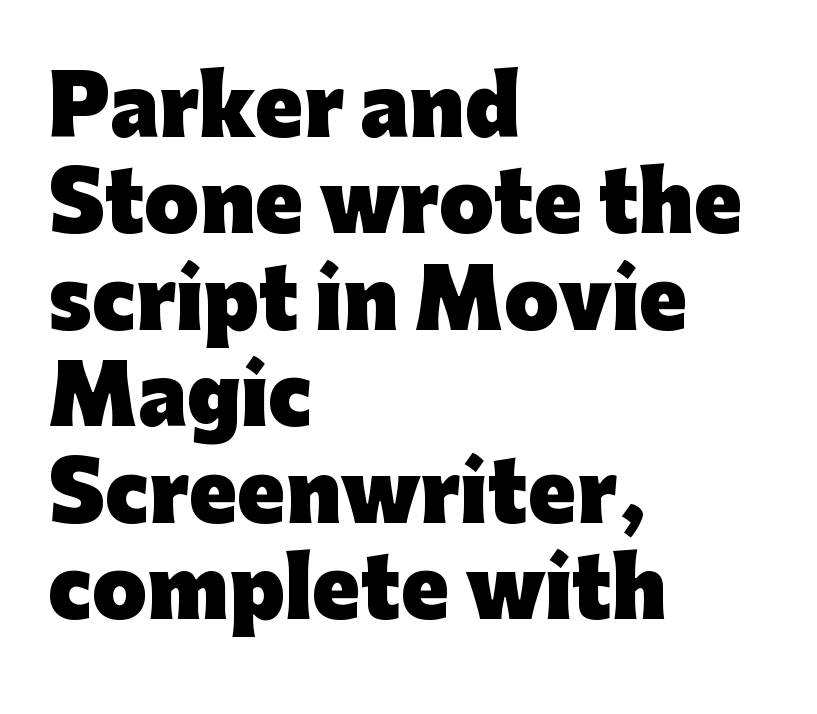
{"serif": "no", "italic": "no", "bold": "yes", "weight": "heavy", "width": "normal", "stroke_contrast": "low", "x_height": "medium", "monospaced": "no", "underline": "no", "align": "left", "line_spacing_ratio": 1.22, "letter_spacing": "normal", "letter_spacing_em": 0.0, "glyph_px": 79}
